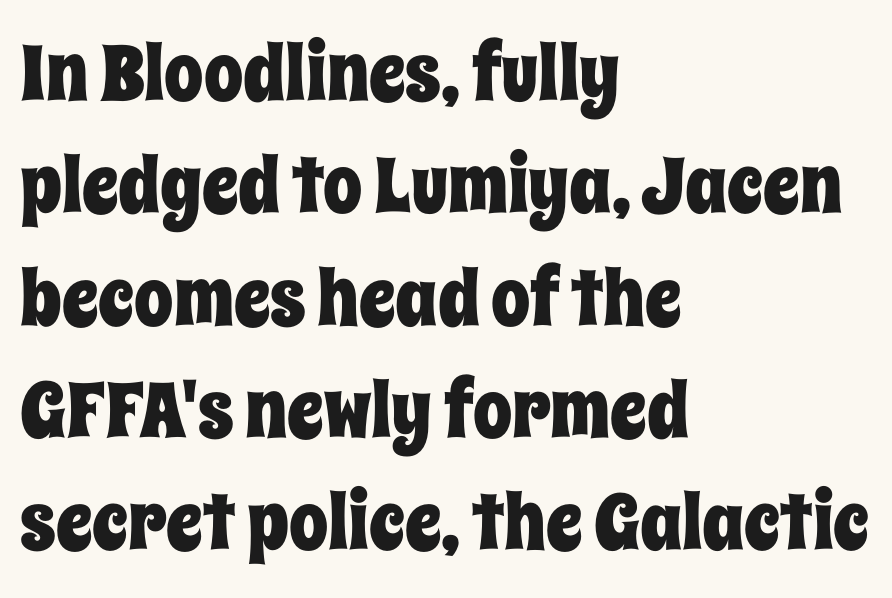
Q: Is the text italic (slanted)? A: No, it is upright.
Q: Is the text underlined? A: No.
Q: How is the paragraph aligned? A: Left-aligned.
Q: Is the spacing between letters normal or unusually wide? A: Normal.
Q: Is the spacing between lines tight, normal or loose? A: Normal.
Q: Width (condensed, normal, or wide)? A: Condensed.
Q: Stroke contrast? A: Low.
Q: x-height? A: Large.
Q: Monospaced? A: No.
